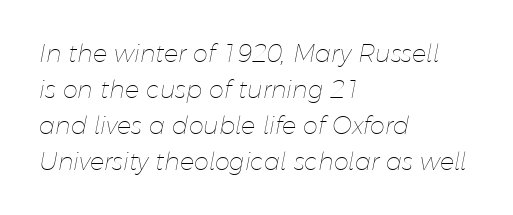
The image shows 24 px text type, italic (leaning right); set left-aligned, normal line spacing (1.5x), normal letter spacing, not underlined.
